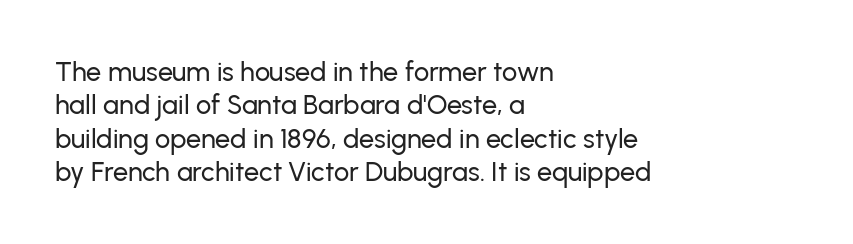
Q: Is the text italic (slanted)? A: No, it is upright.
Q: Is the text underlined? A: No.
Q: How is the paragraph aligned? A: Left-aligned.
Q: Is the spacing between letters normal or unusually wide? A: Normal.
